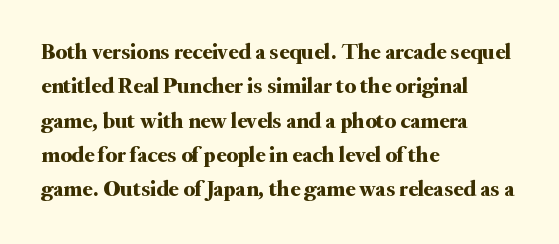
The image shows 23 px text type, upright; set left-aligned, normal line spacing (1.49x), normal letter spacing, not underlined.
